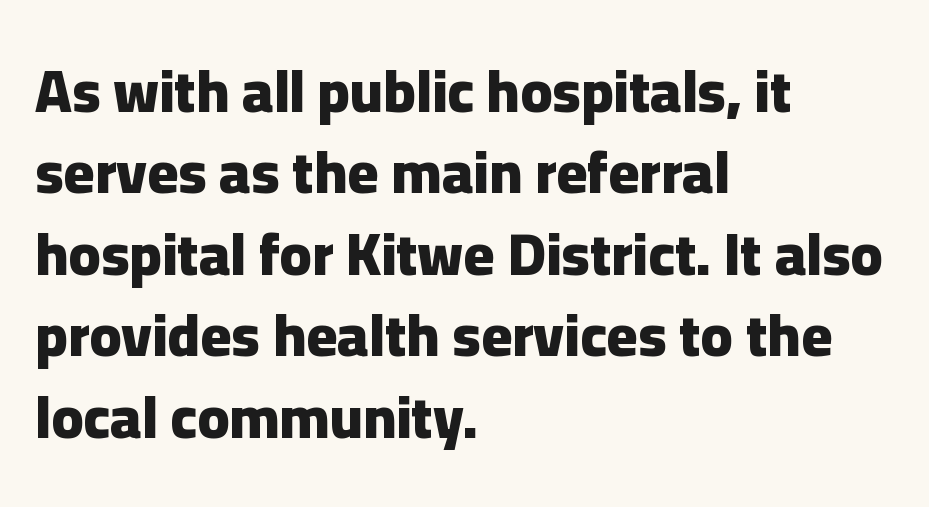
Interline gaps are of average width in this sample. The characters look thick and weighty, a clear bold. Glance below the letters and you will spot only blank space. When letters stand straight like this, we call the style roman or upright.
